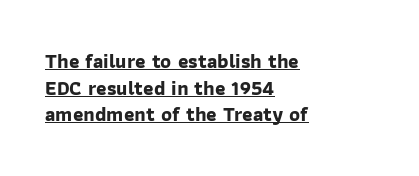
The lines in this sample share a left origin and differ only in where they stop. In terms of leading, this rendering sits right in the middle. The face used here is rendered with its standard letterfit. These characters rest on top of a visible drawn line. I'd describe the lettering as bold — thick and assertive.
